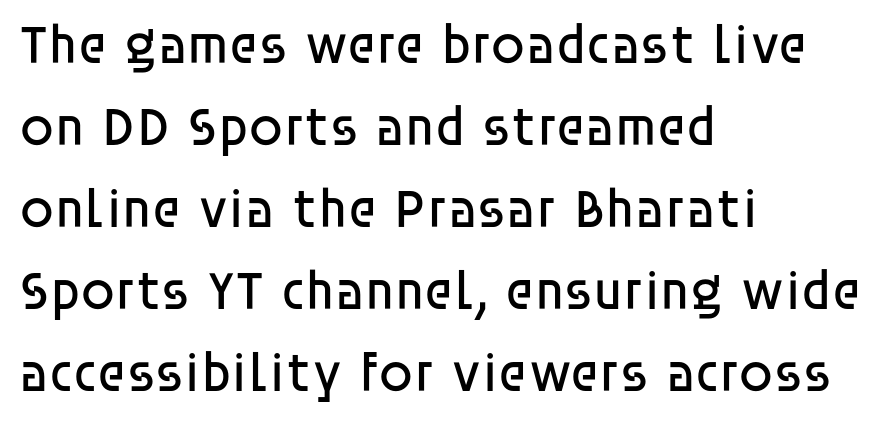
The image shows 55 px regular-weight sans-serif type, upright; set left-aligned, normal line spacing (1.49x), normal letter spacing, not underlined; low stroke contrast and a large x-height.
